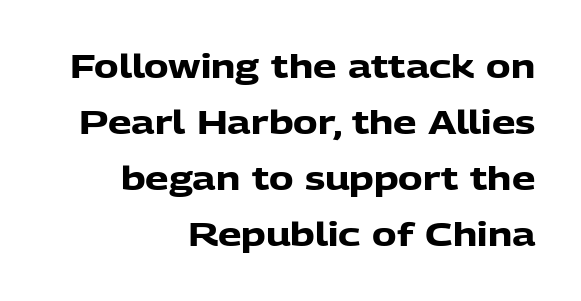
{"serif": "no", "italic": "no", "bold": "yes", "weight": "heavy", "width": "normal", "stroke_contrast": "low", "x_height": "medium", "monospaced": "no", "underline": "no", "align": "right", "line_spacing": "normal", "line_spacing_ratio": 1.7, "letter_spacing": "normal", "letter_spacing_em": 0.0, "glyph_px": 33}
